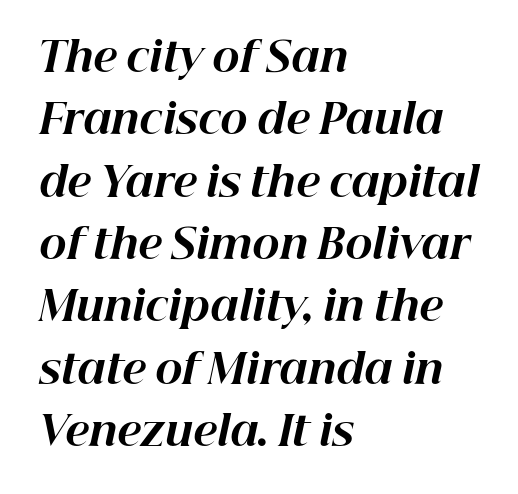
This is oblique type, the kind used for emphasis or titles. Each letter keeps its own natural width here, so spacing adapts to shape. Each line starts at the same left margin while the right side varies. The zone under the glyphs is completely vacant. These lines carry a lot of weight — the face is fully bold. The passage shown stacks its lines at a standard gap.
